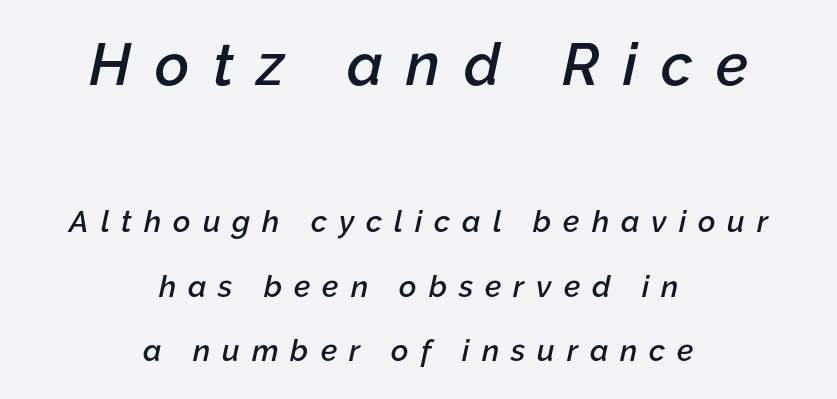
The area under the type is left untouched. A typesetter would call this heavily tracked-out type. Which of the two is more prominent by size? The first, at the top. The lines are spread far apart with generous leading.
